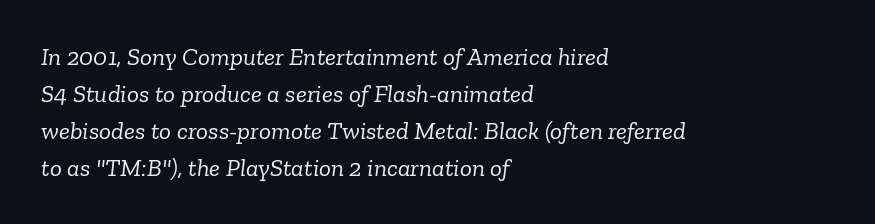
The setting favours the left margin, as ordinary paragraphs usually do. Think standard paragraph weight, or any step lighter than that. The type is set solid horizontally, with unmodified tracking. Words float on clear page, feet unadorned. Style check: oblique. Baseline-to-baseline distance is the conventional proportion of letter height.
